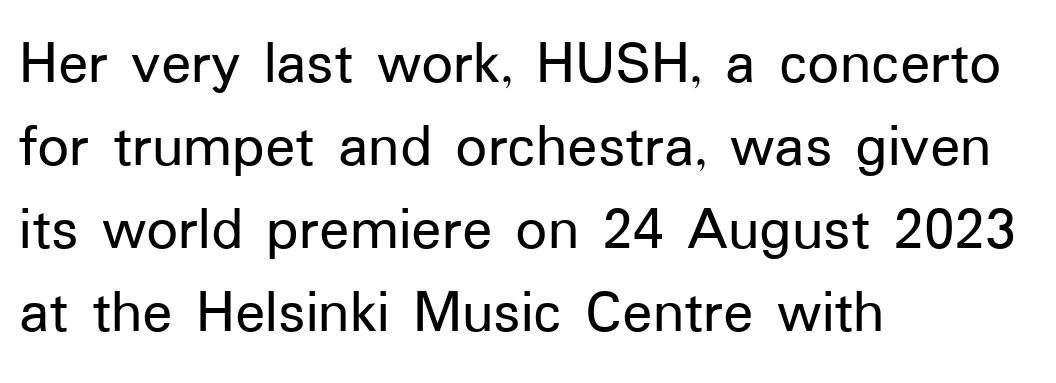
Q: Is the text italic (slanted)? A: No, it is upright.
Q: Is the typeface a serif or a sans-serif typeface? A: Sans-serif.
Q: Is the text underlined? A: No.
Q: How is the paragraph aligned? A: Left-aligned.
Q: Is the spacing between letters normal or unusually wide? A: Normal.
Q: Is the spacing between lines tight, normal or loose? A: Normal.
Q: Width (condensed, normal, or wide)? A: Normal.
Q: Stroke contrast? A: Low.
Q: x-height? A: Medium.
Q: Monospaced? A: No.
